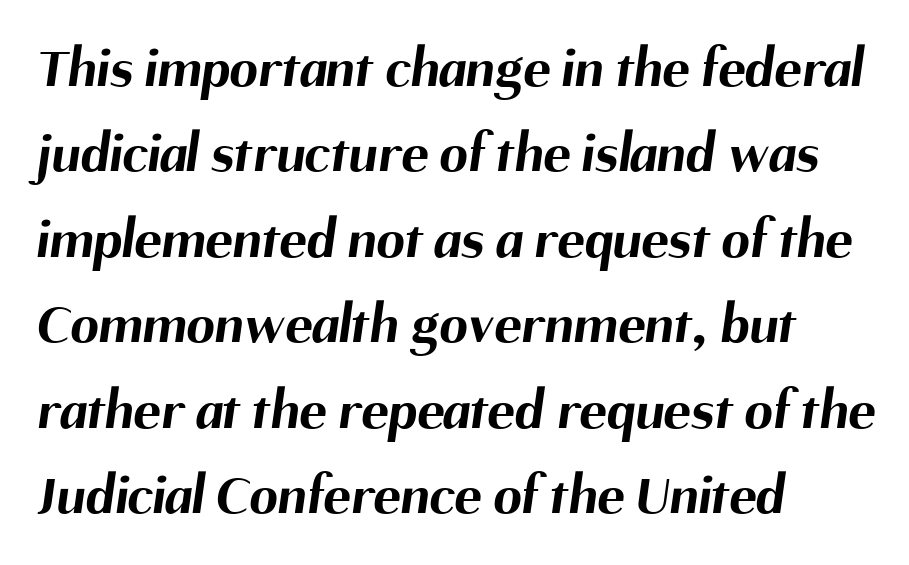
{"serif": "no", "bold": "yes", "weight": "bold", "width": "normal", "stroke_contrast": "medium", "x_height": "medium", "monospaced": "no", "underline": "no", "align": "left", "line_spacing": "normal", "line_spacing_ratio": 1.5, "letter_spacing": "normal", "letter_spacing_em": 0.0, "glyph_px": 57}
